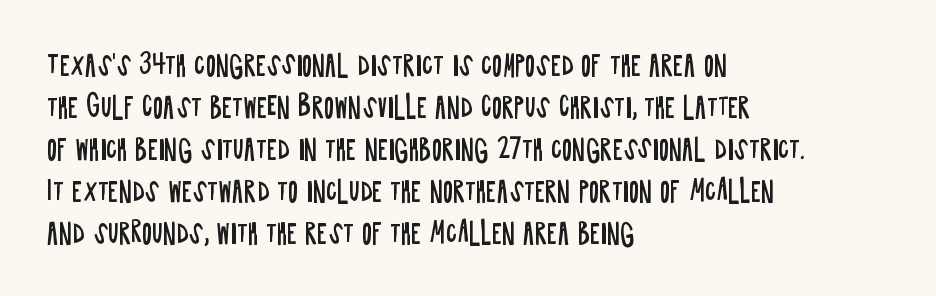
Each new line begins a customary step beneath the previous one. The passage shown is not underscored anywhere. Weight: not bold — regular or lighter. Nope, not italic — everything's standing straight. A classic flush-left, rag-right setting is used for this passage.
